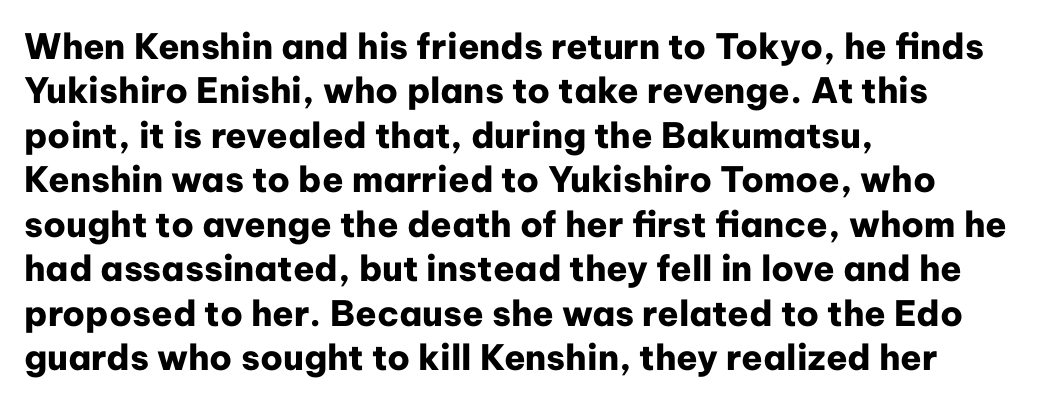
The image shows 35 px heavy sans-serif type, upright; set left-aligned, normal line spacing (1.27x), normal letter spacing, not underlined; low stroke contrast and a medium x-height.
